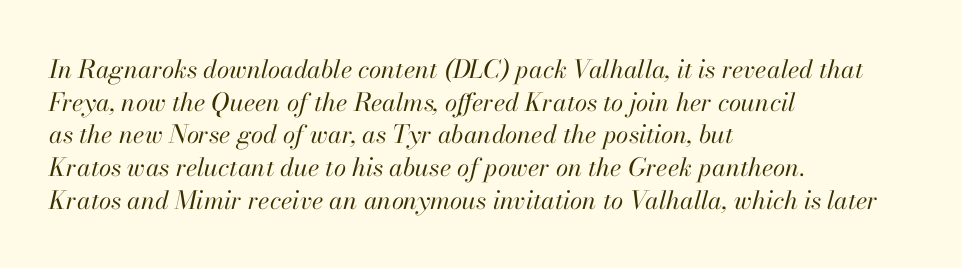
The weight would be labelled regular, book, light, or lighter still. The line texture is even and compact thanks to regular tracking. Words float on clear page, feet unadorned. The line-height multiplier appears to be the usual default. The paragraph shown leans on its left margin. The face used here has a pronounced slope to its letters.
